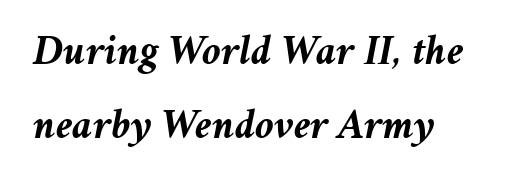
Q: Is the text bold? A: Yes.
Q: Is the text italic (slanted)? A: Yes, it leans right by about 11 degrees.
Q: Is the text underlined? A: No.
Q: How is the paragraph aligned? A: Left-aligned.
Q: Is the spacing between letters normal or unusually wide? A: Normal.
Q: Width (condensed, normal, or wide)? A: Normal.
Q: Stroke contrast? A: Medium.
Q: x-height? A: Medium.
Q: Monospaced? A: No.
